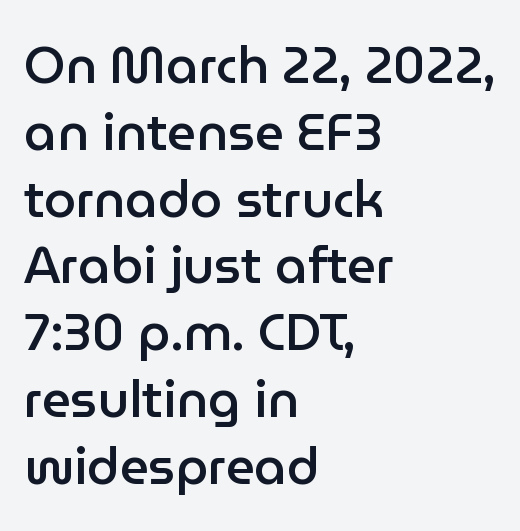
{"serif": "no", "italic": "no", "bold": "semi", "weight": "semibold", "width": "normal", "stroke_contrast": "low", "x_height": "medium", "monospaced": "no", "underline": "no", "align": "left", "line_spacing": "normal", "line_spacing_ratio": 1.31, "letter_spacing": "normal", "letter_spacing_em": 0.0, "glyph_px": 51}
